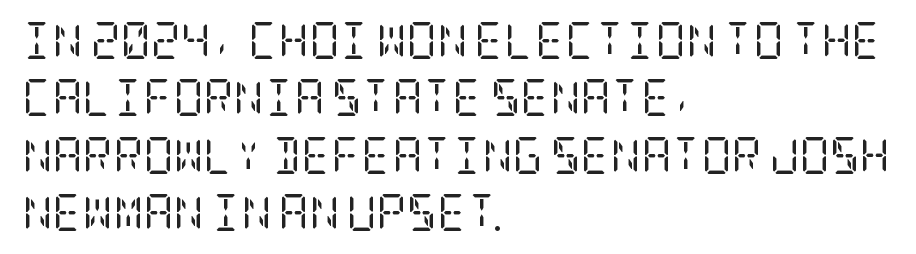
Q: Is the text bold? A: No.
Q: Is the text italic (slanted)? A: No, it is upright.
Q: Is the typeface a serif or a sans-serif typeface? A: Serif.
Q: Is the text underlined? A: No.
Q: How is the paragraph aligned? A: Left-aligned.
Q: Is the spacing between letters normal or unusually wide? A: Normal.
Q: Is the spacing between lines tight, normal or loose? A: Normal.
Q: Width (condensed, normal, or wide)? A: Condensed.
Q: Stroke contrast? A: Low.
Q: x-height? A: Large.
